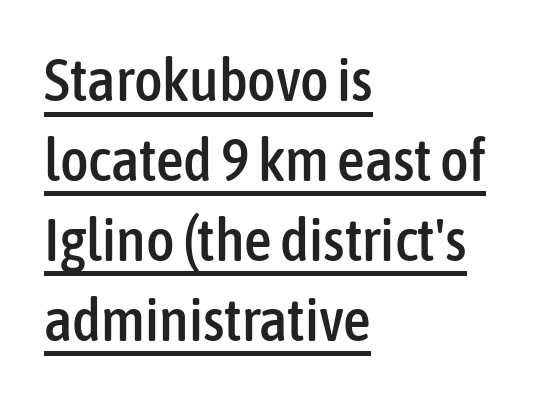
This is the regular roman posture of the typeface. A typesetter would call this proportional, since set widths differ per character. Which margin do the lines hug? The left one — the right edge is uneven. Leading matches the norm, producing a regular column. The face used here is a sans, in the tradition of grotesques and geometrics. Characters follow at the spacing the type designer built in.
